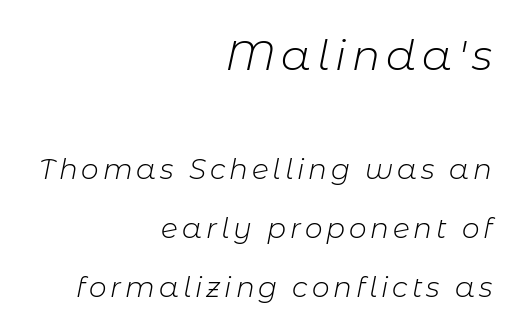
{"italic": "yes", "lean": "right", "slant_degrees": 11, "bold": "no", "weight": "light", "width": "normal", "stroke_contrast": "low", "x_height": "medium", "monospaced": "no", "underline": "no", "align": "right", "line_spacing": "loose", "line_spacing_ratio": 2.11, "larger_block": "first", "size_ratio": 1.5, "glyph_px": 42}
